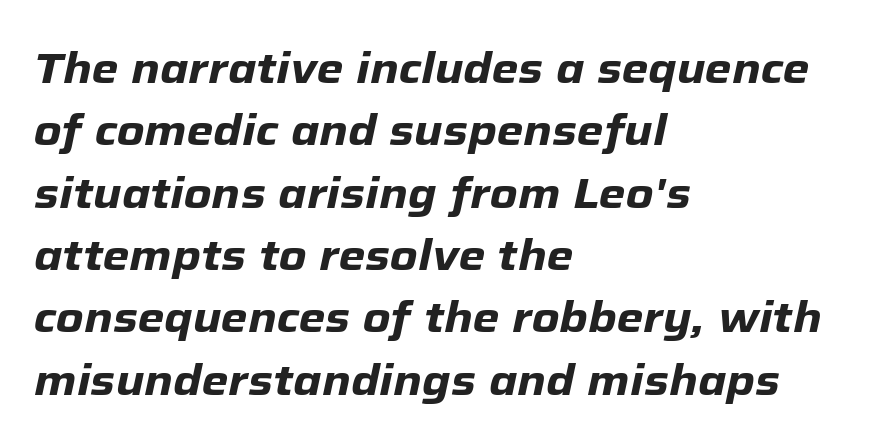
Rendered with sloped, italic letterforms. Pretty heavy lettering here — definitely bold. The rows are spaced the way most documents space them. Nothing unusual about the tracking: characters are spaced as the font intends.
